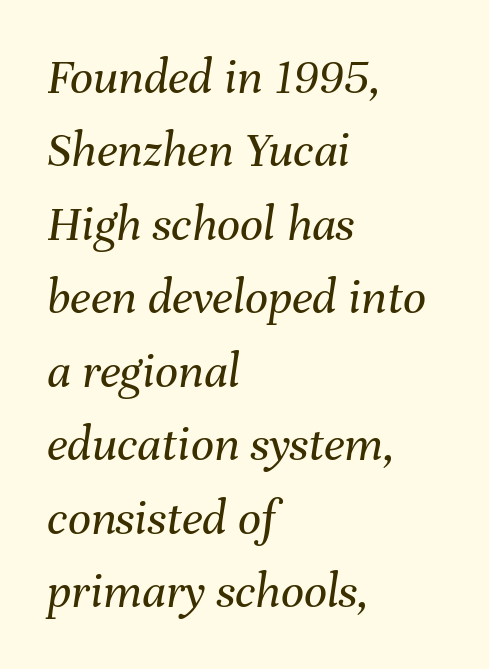
{"italic": "yes", "lean": "right", "slant_degrees": 8, "bold": "no", "weight": "regular", "width": "normal", "stroke_contrast": "medium", "x_height": "medium", "monospaced": "no", "underline": "no", "align": "left", "line_spacing": "normal", "line_spacing_ratio": 1.44, "letter_spacing": "normal", "letter_spacing_em": 0.0, "glyph_px": 51}
